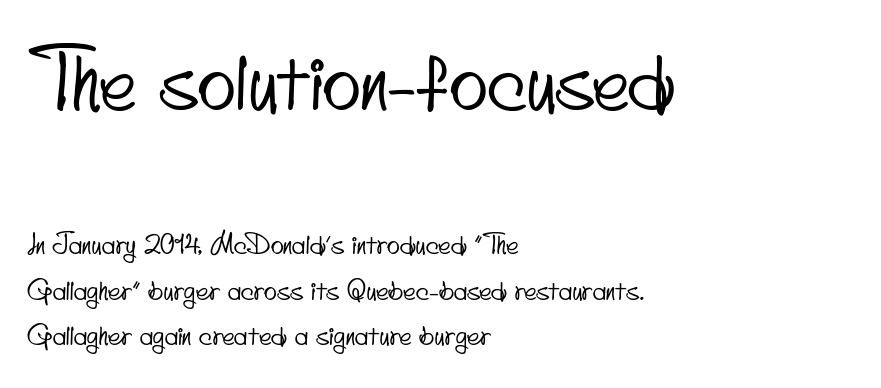
The image shows 80 px condensed sans-serif type; set left-aligned, normal line spacing (1.69x), normal letter spacing, not underlined; the first (top) block is 2.96x larger; low stroke contrast and a small x-height.
